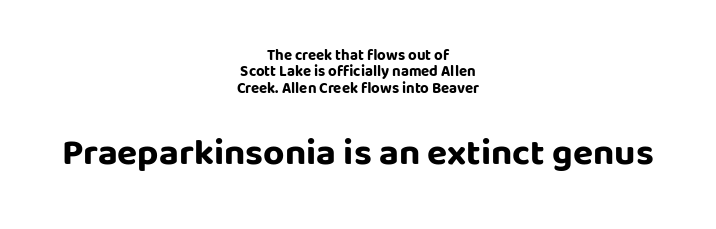
The image shows 37 px bold sans-serif type, upright; set centered, tight line spacing (1.09x), normal letter spacing, not underlined; the second (bottom) block is 2.47x larger; low stroke contrast and a large x-height.
